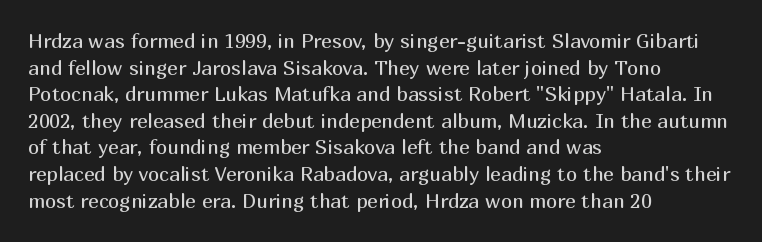
{"italic": "no", "bold": "no", "underline": "no", "align": "left", "line_spacing": "normal", "line_spacing_ratio": 1.33, "letter_spacing": "normal", "letter_spacing_em": 0.0, "glyph_px": 20}
